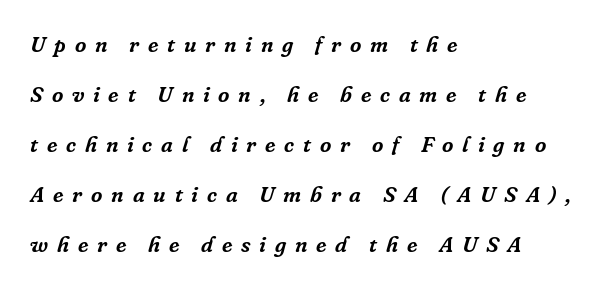
{"italic": "yes", "lean": "right", "slant_degrees": 16, "underline": "no", "align": "left", "line_spacing": "loose", "line_spacing_ratio": 2.27, "letter_spacing": "wide", "letter_spacing_em": 0.4, "glyph_px": 22}
